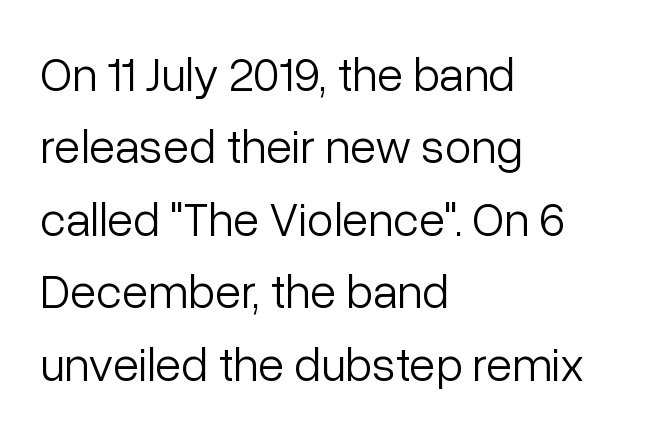
The image shows 48 px light sans-serif type, upright; set left-aligned, normal line spacing (1.51x), normal letter spacing, not underlined; low stroke contrast and a medium x-height.
